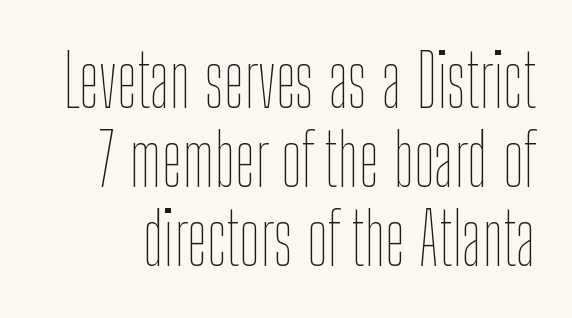
{"italic": "no", "bold": "no", "weight": "thin", "width": "condensed", "stroke_contrast": "low", "x_height": "medium", "monospaced": "no", "underline": "no", "line_spacing": "tight", "line_spacing_ratio": 1.08, "letter_spacing": "normal", "letter_spacing_em": 0.0, "glyph_px": 73}
